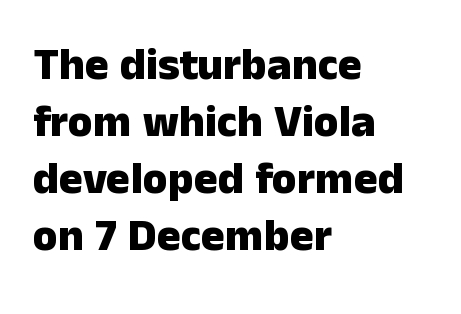
Q: Is the text bold? A: Yes.
Q: Is the text italic (slanted)? A: No, it is upright.
Q: Is the typeface a serif or a sans-serif typeface? A: Sans-serif.
Q: Is the text underlined? A: No.
Q: How is the paragraph aligned? A: Left-aligned.
Q: Is the spacing between letters normal or unusually wide? A: Normal.
Q: Is the spacing between lines tight, normal or loose? A: Normal.
Q: Width (condensed, normal, or wide)? A: Normal.
Q: Stroke contrast? A: Low.
Q: x-height? A: Medium.
Q: Monospaced? A: No.
